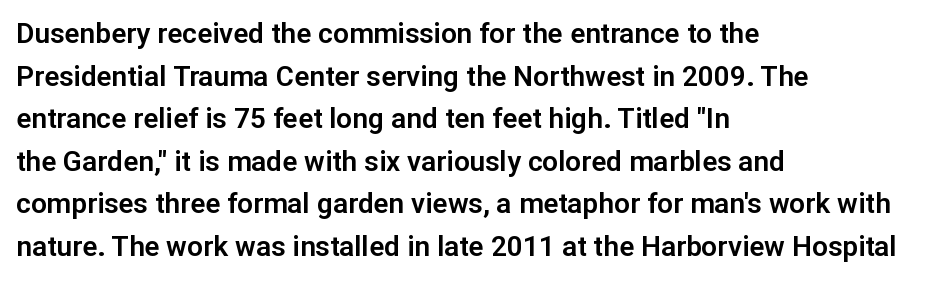
Think of a printed novel: that variable character pitch is what you see here. A typesetter would label this face a sans. The paragraph has a hard left edge and a soft right edge. The font's upright variant was chosen for this text. Inter-character spacing is left at the font's built-in metrics.
